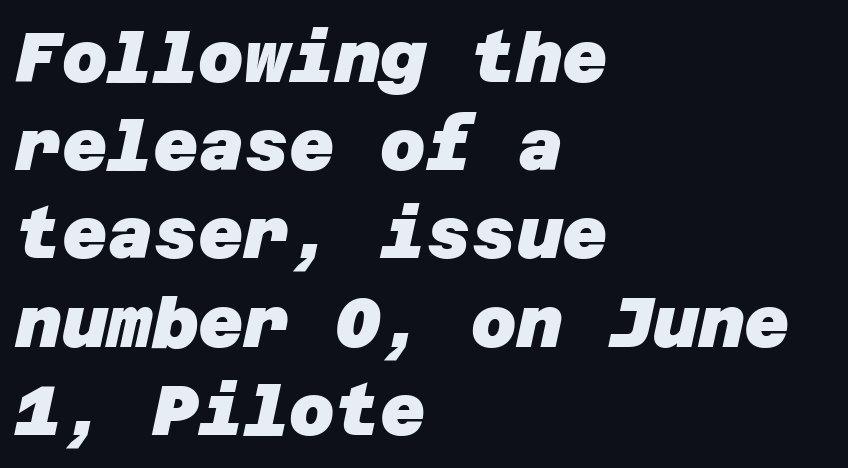
{"serif": "no", "bold": "yes", "weight": "heavy", "width": "normal", "stroke_contrast": "low", "x_height": "large", "underline": "no", "align": "left", "line_spacing": "normal", "line_spacing_ratio": 1.26, "letter_spacing": "normal", "letter_spacing_em": 0.0, "glyph_px": 70}
